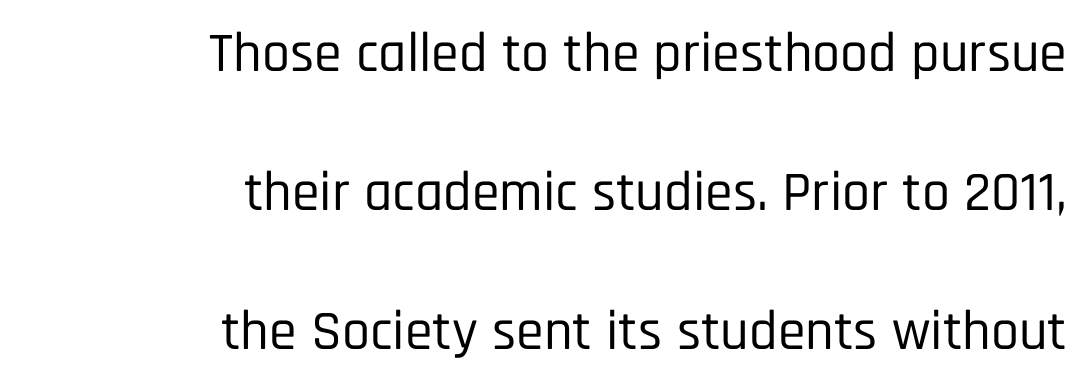
Q: Is the text italic (slanted)? A: No, it is upright.
Q: Is the typeface a serif or a sans-serif typeface? A: Sans-serif.
Q: Is the text underlined? A: No.
Q: How is the paragraph aligned? A: Right-aligned.
Q: Is the spacing between letters normal or unusually wide? A: Normal.
Q: Is the spacing between lines tight, normal or loose? A: Loose.
Q: Width (condensed, normal, or wide)? A: Condensed.
Q: Stroke contrast? A: Low.
Q: x-height? A: Large.
Q: Monospaced? A: No.
